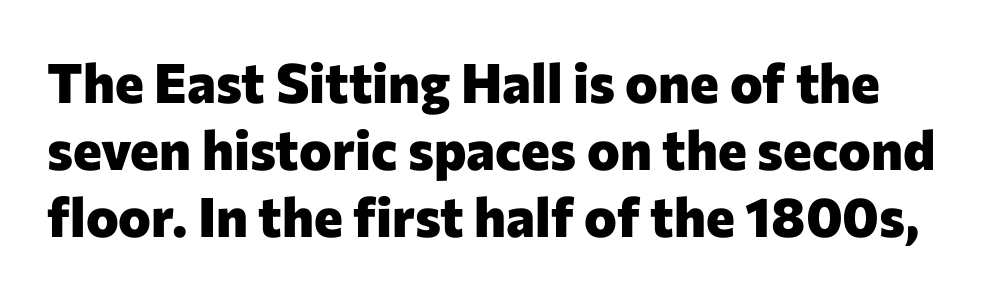
The image shows 55 px heavy sans-serif type, upright; set line spacing 1.22x, normal letter spacing, not underlined; low stroke contrast and a medium x-height.
